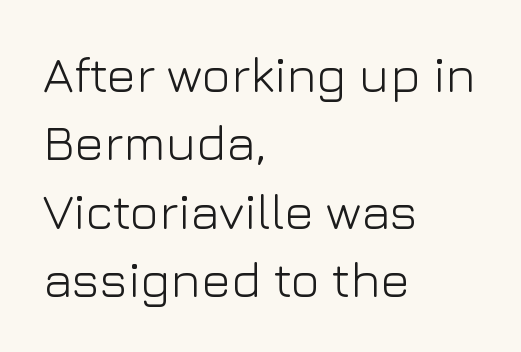
This rendering leaves character spacing at its baseline value. Bare-footed words on every line. Italic? Not at all — the glyphs are vertical. The typesetting does not lean heavy: it is not bold.
